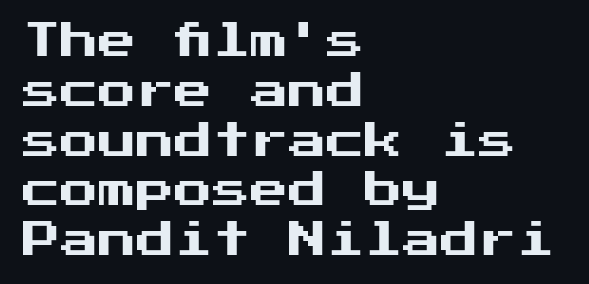
The image shows 38 px sans-serif type, upright; set left-aligned, normal line spacing (1.31x), normal letter spacing, not underlined; medium stroke contrast and a medium x-height.
